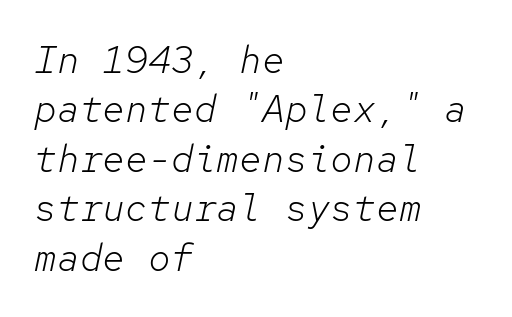
Q: Is the text bold? A: No.
Q: Is the text italic (slanted)? A: Yes, it leans right by about 12 degrees.
Q: Is the text underlined? A: No.
Q: How is the paragraph aligned? A: Left-aligned.
Q: Is the spacing between letters normal or unusually wide? A: Normal.
Q: Is the spacing between lines tight, normal or loose? A: Normal.
Q: Width (condensed, normal, or wide)? A: Normal.
Q: Stroke contrast? A: Low.
Q: x-height? A: Medium.
Q: Monospaced? A: Yes.
